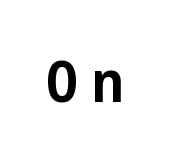
{"serif": "no", "italic": "no", "bold": "yes", "weight": "bold", "width": "condensed", "stroke_contrast": "low", "x_height": "medium", "underline": "no", "letter_spacing": "wide", "letter_spacing_em": 0.25, "glyph_px": 58}
